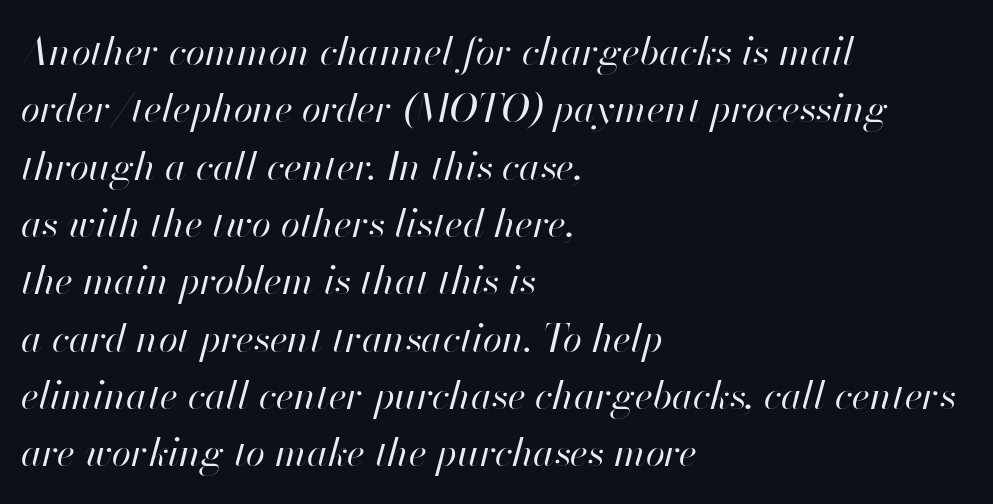
Weight: regular or lighter. Note the varied advance widths — an 'i' is clearly narrower than an 'm'. No word sits above an underline. Which margin do the lines hug? The left one — the right edge is uneven. No extra tracking has been applied to these lines.
